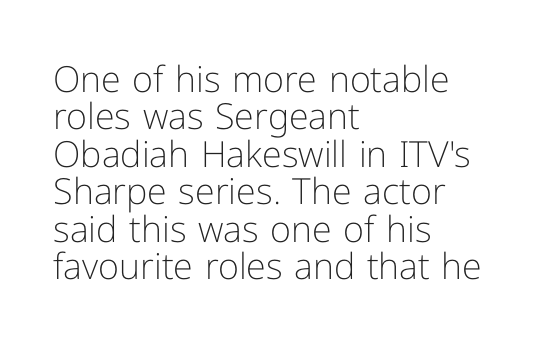
The image shows 36 px light sans-serif type, upright; set left-aligned, tight line spacing (1.04x), normal letter spacing, not underlined; low stroke contrast and a medium x-height.
